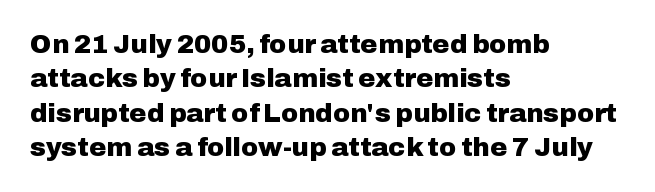
The image shows 26 px bold type, upright; set left-aligned, normal line spacing (1.32x), normal letter spacing, not underlined.
